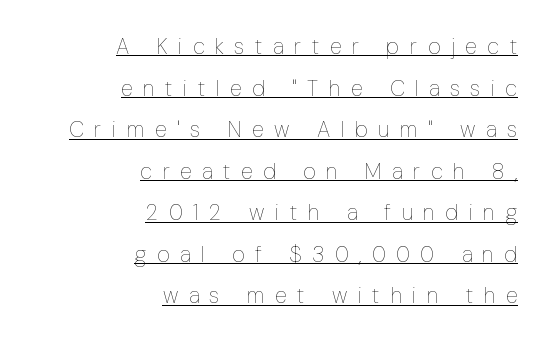
{"italic": "no", "bold": "no", "underline": "yes", "align": "right", "line_spacing_ratio": 1.89, "letter_spacing": "wide", "letter_spacing_em": 0.48, "glyph_px": 22}
